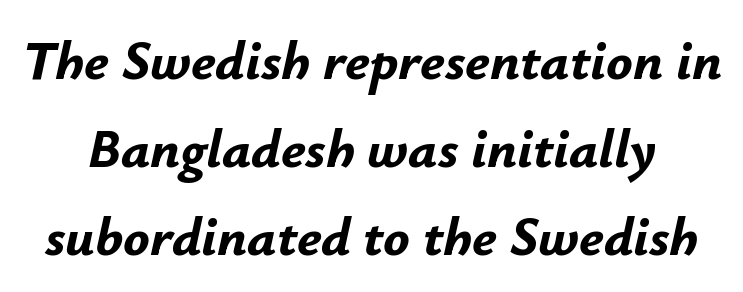
The image shows 55 px bold type, italic (leaning right); set normal line spacing (1.6x), normal letter spacing, not underlined; low stroke contrast and a small x-height.
